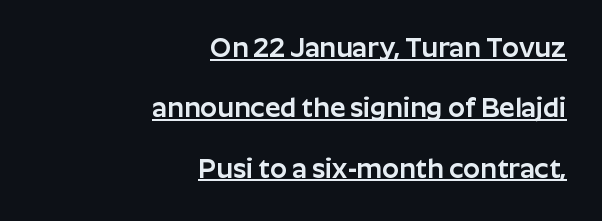
Notice how a bar underscores the lettering throughout. Letter spacing: default. Teacher's note: observe the even right margin — that is flush-right alignment. Does the lettering tilt? It doesn't — this is upright. This block would shrink considerably if given ordinary leading; it's expanded now.
